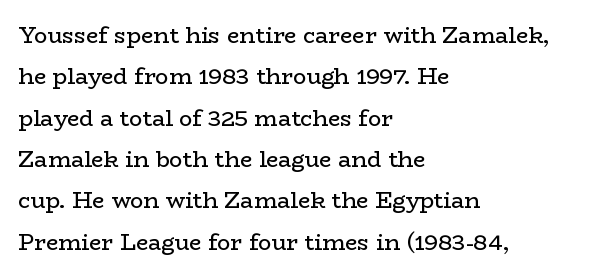
{"italic": "no", "bold": "no", "underline": "no", "align": "left", "line_spacing_ratio": 1.88, "letter_spacing": "normal", "letter_spacing_em": 0.0, "glyph_px": 22}
